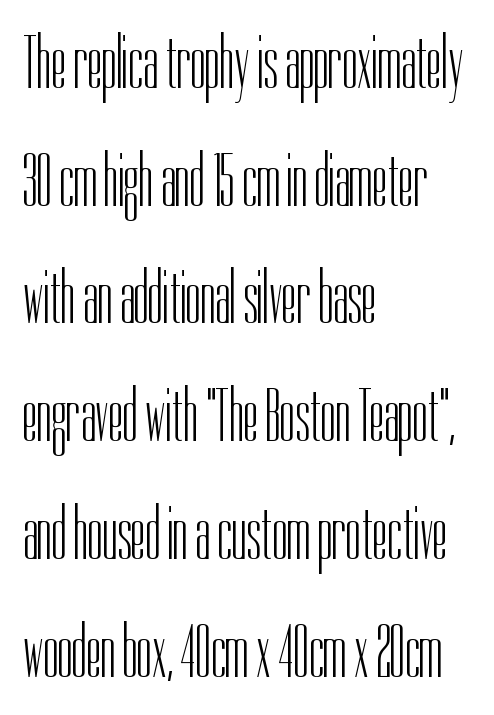
The type family on display is of the sans-serif kind. Bold? No — there's no thickening of the strokes. Note the varied advance widths — an 'i' is clearly narrower than an 'm'. Students, observe: this is what conventionally led text looks like. These lines are set flush left with a ragged right edge.
